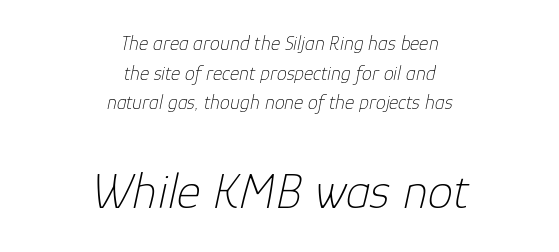
The image shows 51 px thin type, italic (leaning right); set centered, normal line spacing (1.48x), normal letter spacing, not underlined; the second (bottom) block is 2.55x larger; low stroke contrast and a medium x-height.
